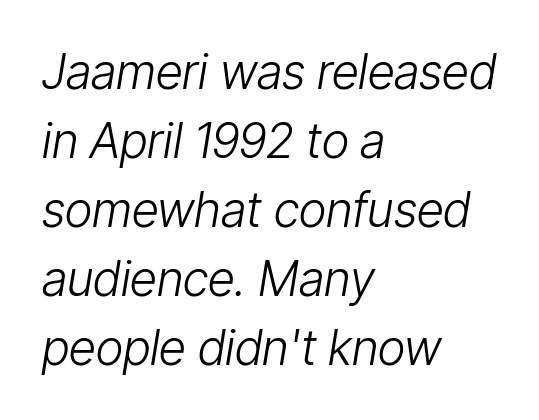
The image shows 48 px light, condensed type, italic (leaning right); set left-aligned, normal line spacing (1.44x), normal letter spacing, not underlined; low stroke contrast and a medium x-height.
